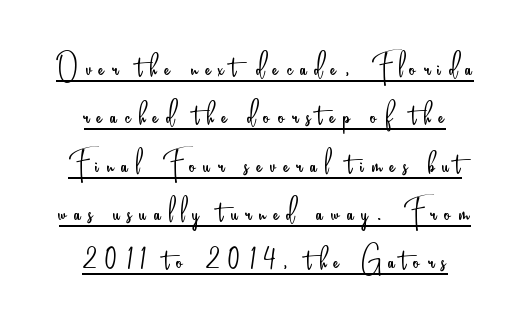
A typesetter would call this heavily tracked-out type. A student would call this center alignment; a typographer would say set centered. A typesetter would call this proportional, since set widths differ per character. Does a line run under the words? Yes, clearly. The glyphs in this specimen are sans serif.
